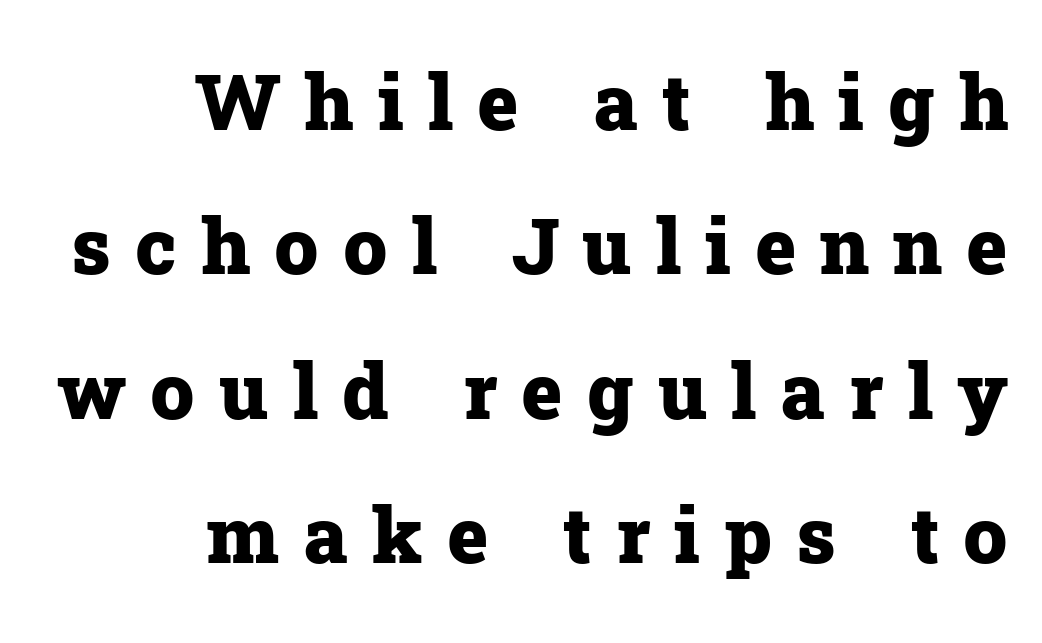
Q: Is the text bold? A: Yes.
Q: Is the text italic (slanted)? A: No, it is upright.
Q: Is the typeface a serif or a sans-serif typeface? A: Serif.
Q: Is the text underlined? A: No.
Q: How is the paragraph aligned? A: Right-aligned.
Q: Is the spacing between letters normal or unusually wide? A: Unusually wide.
Q: Width (condensed, normal, or wide)? A: Normal.
Q: Stroke contrast? A: Low.
Q: x-height? A: Medium.
Q: Monospaced? A: No.
